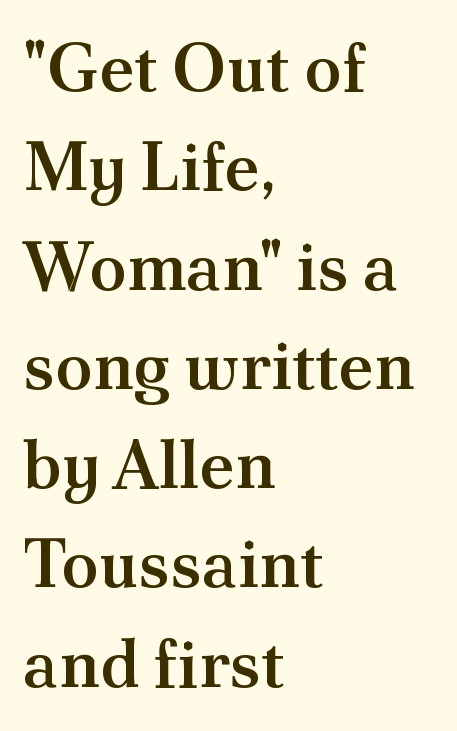
{"serif": "yes", "italic": "no", "bold": "semi", "weight": "semibold", "width": "normal", "stroke_contrast": "medium", "x_height": "small", "monospaced": "no", "underline": "no", "align": "left", "line_spacing": "normal", "line_spacing_ratio": 1.46, "letter_spacing": "normal", "letter_spacing_em": 0.0, "glyph_px": 68}
